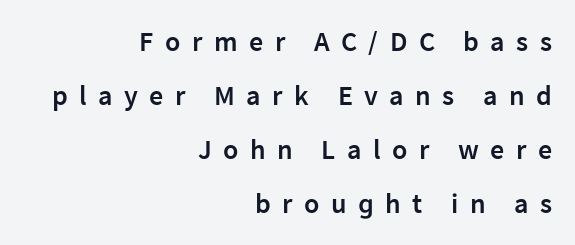
Posture: straight, roman, zero tilt. Varying glyph widths throughout — classic text-font behaviour. In terms of letterspacing, this is a distinctly airy, spread setting. The glyphs are unaccompanied by any horizontal stroke below them. Note: no serifs on the glyphs. This is moderately heavy type, rendered in semibold.
